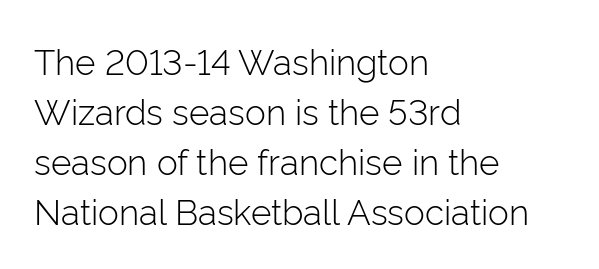
Reading down the block, your eye returns to a fixed left position each line. The typeface chosen for these lines omits serifs. Is the letter spacing exaggerated? No — it looks like the ordinary default. Glance below the letters and you will spot only blank space.
